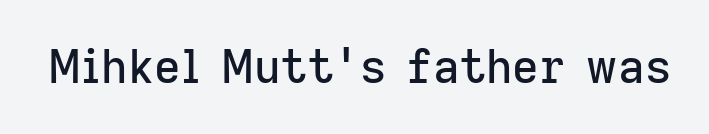
{"serif": "no", "italic": "no", "width": "normal", "stroke_contrast": "low", "x_height": "medium", "monospaced": "no", "underline": "no", "letter_spacing": "normal", "letter_spacing_em": 0.0, "glyph_px": 46}
